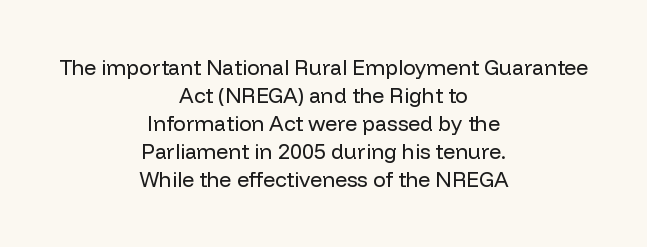
The image shows 21 px text type, upright; set centered, normal line spacing (1.33x), normal letter spacing, not underlined.
